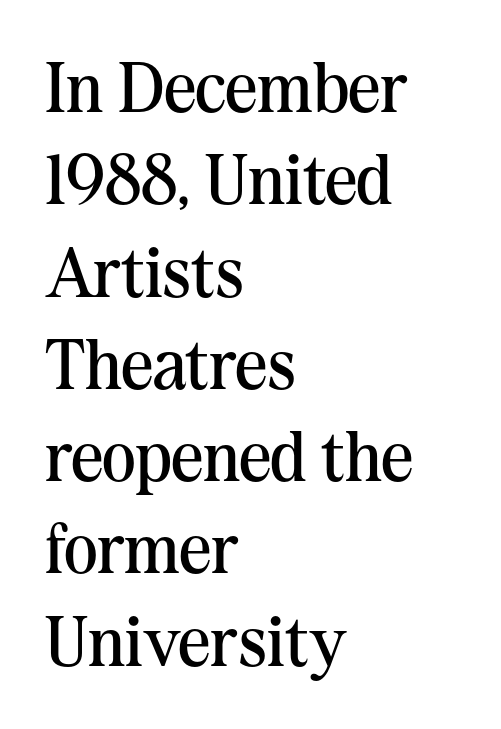
Q: Is the text bold? A: No.
Q: Is the text italic (slanted)? A: No, it is upright.
Q: Is the typeface a serif or a sans-serif typeface? A: Serif.
Q: Is the text underlined? A: No.
Q: How is the paragraph aligned? A: Left-aligned.
Q: Is the spacing between letters normal or unusually wide? A: Normal.
Q: Is the spacing between lines tight, normal or loose? A: Normal.
Q: Width (condensed, normal, or wide)? A: Normal.
Q: Stroke contrast? A: Medium.
Q: x-height? A: Medium.
Q: Monospaced? A: No.
